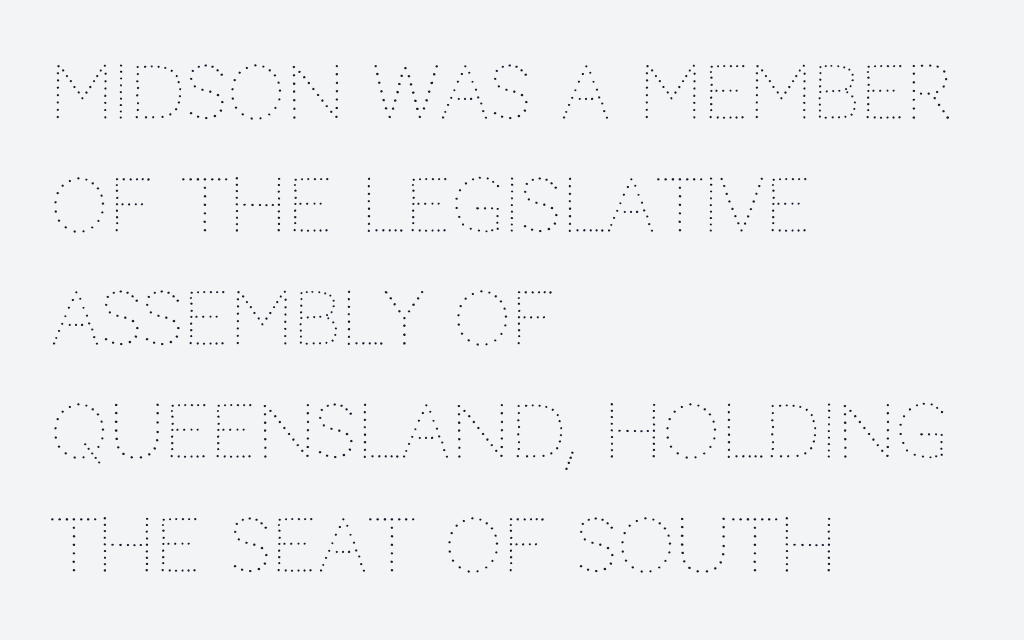
The image shows 73 px thin type, upright; set left-aligned, normal line spacing (1.55x), normal letter spacing, not underlined; medium stroke contrast and a large x-height.
